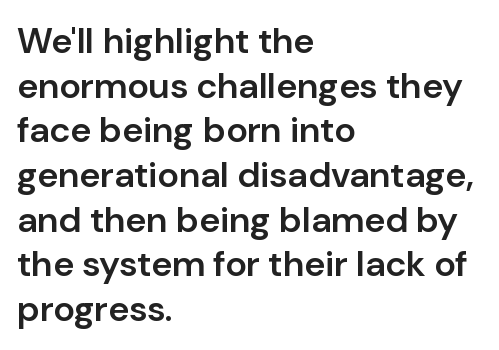
Q: Is the text bold? A: Semi-bold.
Q: Is the text italic (slanted)? A: No, it is upright.
Q: Is the typeface a serif or a sans-serif typeface? A: Sans-serif.
Q: Is the text underlined? A: No.
Q: How is the paragraph aligned? A: Left-aligned.
Q: Is the spacing between letters normal or unusually wide? A: Normal.
Q: Width (condensed, normal, or wide)? A: Normal.
Q: Stroke contrast? A: Low.
Q: x-height? A: Medium.
Q: Monospaced? A: No.
